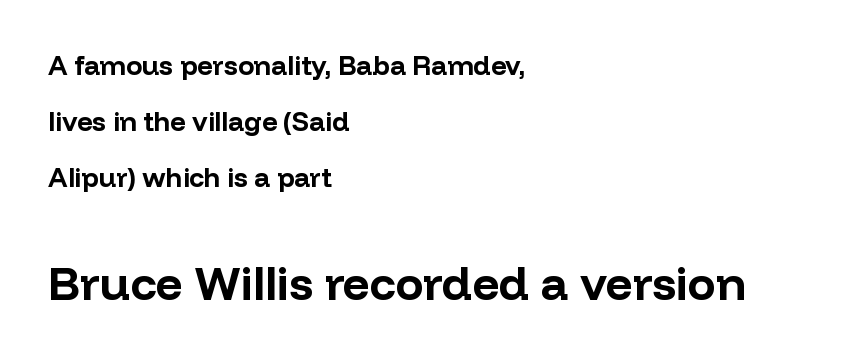
Nobody touched the tracking dial on this one. Decoration check: the copy has no underline. Think of a printed novel: that variable character pitch is what you see here. Heavy-handed strokes throughout: this text is bold. Horizontal alignment here is leftward, the default for most running prose. Horizontal bands of white between lines are thick stripes.
